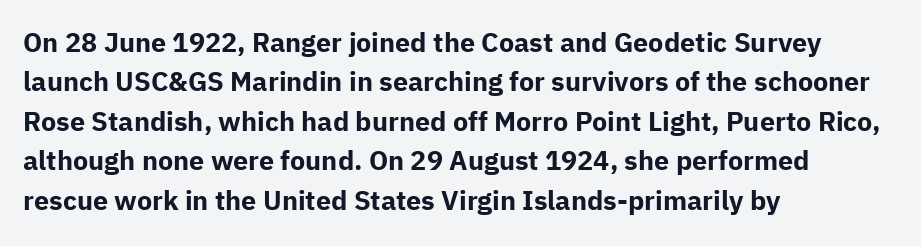
The image shows 27 px bold type, upright; set left-aligned, normal line spacing (1.46x), normal letter spacing, not underlined.
